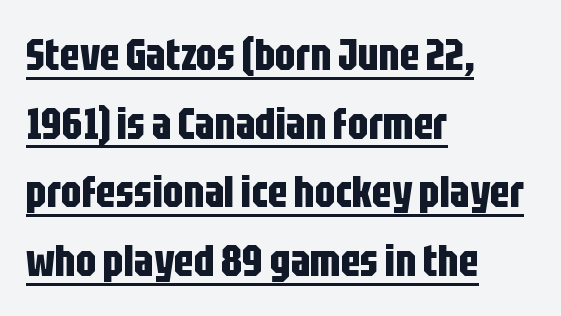
The image shows 44 px bold, condensed sans-serif type, upright; set left-aligned, normal line spacing (1.56x), normal letter spacing, underlined; low stroke contrast and a large x-height.
